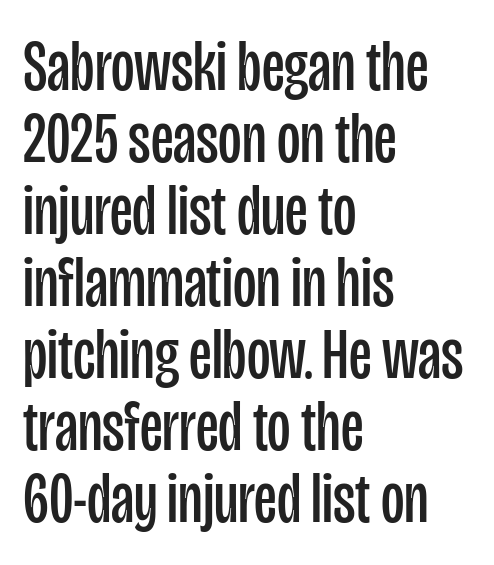
The image shows 72 px regular-weight, condensed sans-serif type, upright; set left-aligned, tight line spacing (1.0x), normal letter spacing, not underlined; low stroke contrast and a large x-height.
